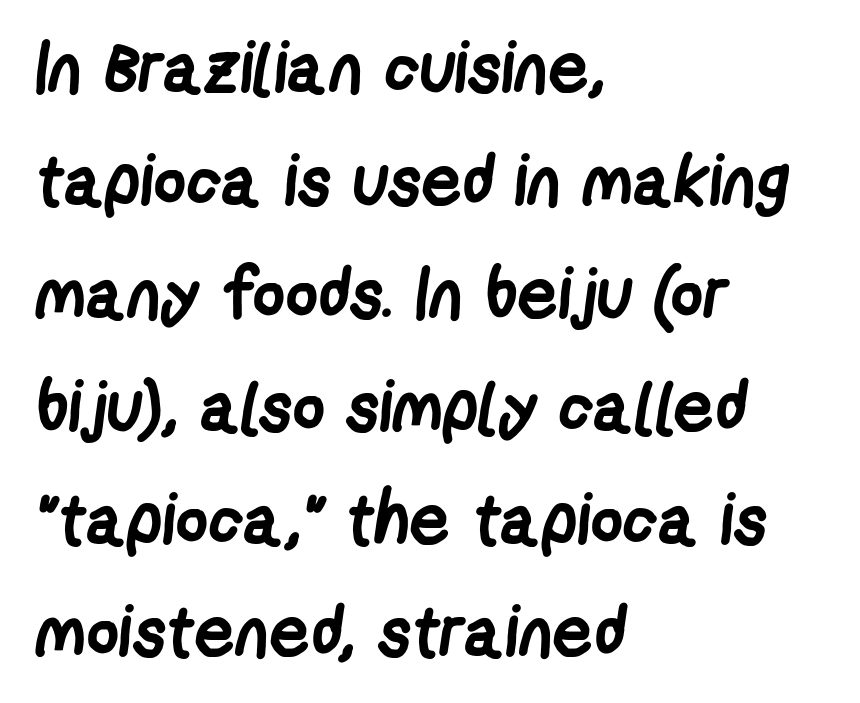
The image shows 71 px semibold, condensed sans-serif type; set left-aligned, normal line spacing (1.59x), normal letter spacing, not underlined; low stroke contrast and a medium x-height.
